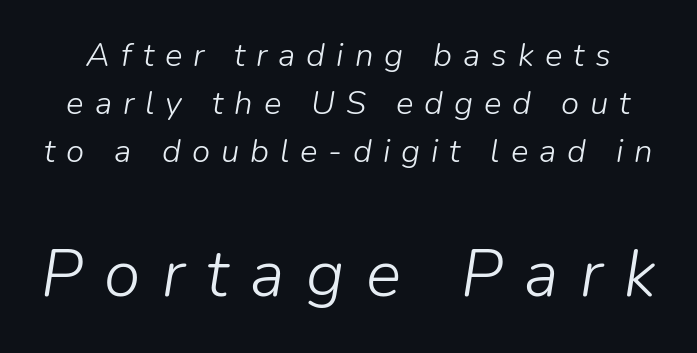
Q: Is the text bold? A: No.
Q: Is the text italic (slanted)? A: Yes, it leans right by about 9 degrees.
Q: Is the text underlined? A: No.
Q: Is the spacing between letters normal or unusually wide? A: Unusually wide.
Q: Is the spacing between lines tight, normal or loose? A: Normal.
Q: Which block of text is set in a larger size, the first (top) or the second (bottom)? A: The second (bottom) one.
Q: Width (condensed, normal, or wide)? A: Normal.
Q: Stroke contrast? A: Low.
Q: x-height? A: Medium.
Q: Monospaced? A: No.
